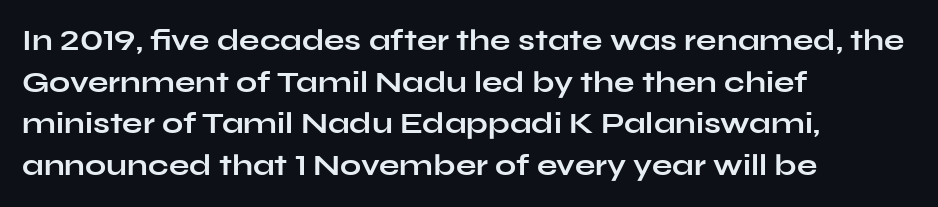
The image shows 30 px bold, wide sans-serif type, upright; set left-aligned, normal line spacing (1.39x), normal letter spacing, not underlined; low stroke contrast and a medium x-height.
